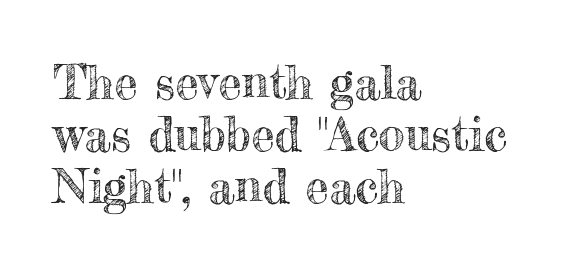
{"italic": "no", "width": "normal", "x_height": "small", "monospaced": "no", "underline": "no", "align": "left", "line_spacing": "tight", "line_spacing_ratio": 1.11, "letter_spacing": "normal", "letter_spacing_em": 0.0, "glyph_px": 47}
